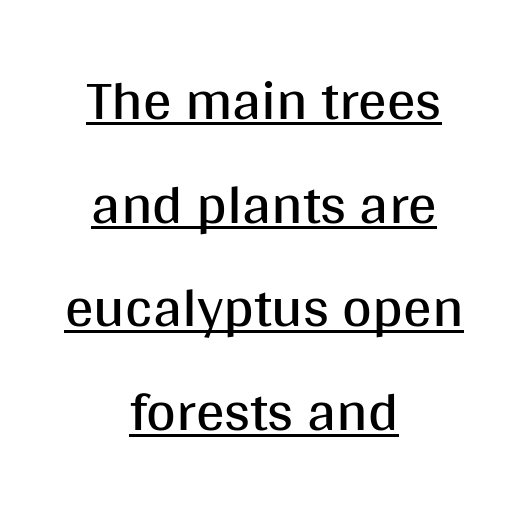
The image shows 57 px regular-weight sans-serif type, upright; set centered, line spacing 1.82x, normal letter spacing, underlined; medium stroke contrast and a large x-height.
